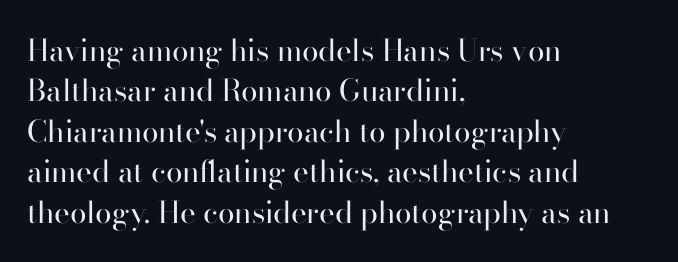
{"serif": "yes", "italic": "no", "bold": "no", "weight": "regular", "width": "normal", "stroke_contrast": "high", "x_height": "small", "monospaced": "no", "underline": "no", "align": "left", "line_spacing": "normal", "line_spacing_ratio": 1.35, "letter_spacing": "normal", "letter_spacing_em": 0.0, "glyph_px": 30}
